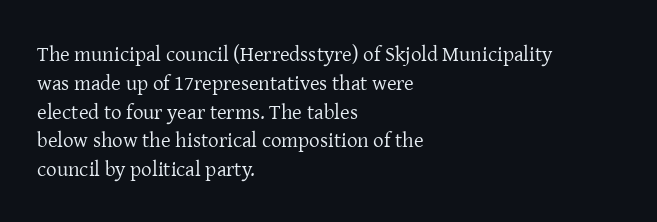
The image shows 21 px text type, upright; set left-aligned, normal line spacing (1.37x), normal letter spacing, not underlined.
